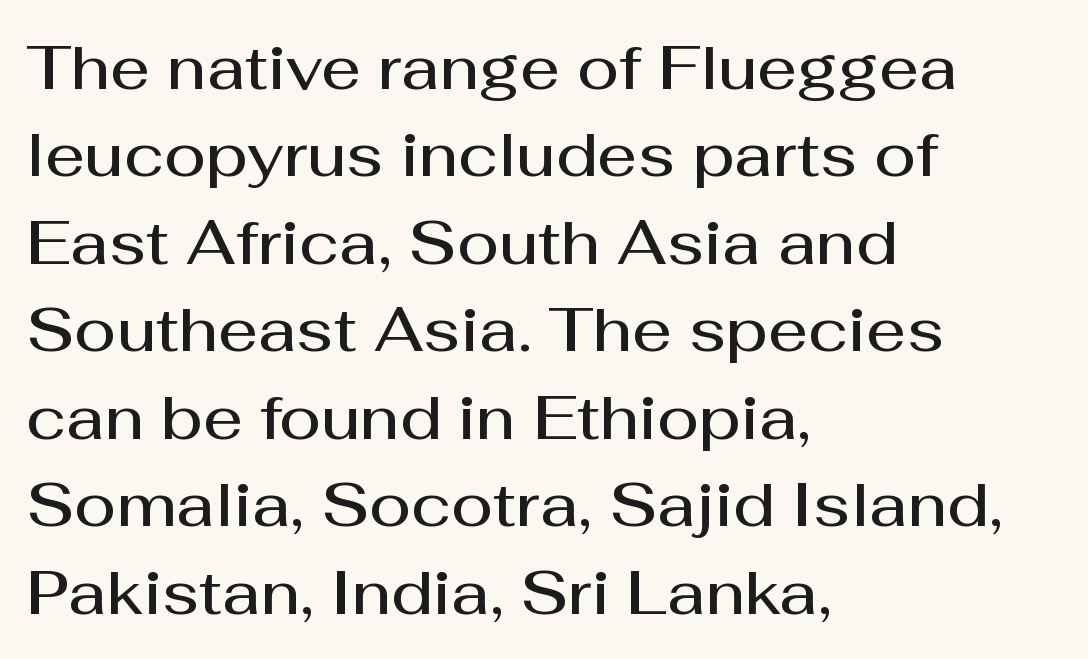
Does the lettering tilt? It doesn't — this is upright. Type without underlining. Caption: multi-line text, flush left, ragged right. The face used here is proportionally spaced, like ordinary book or web type. Default kerning and tracking; the words read as compact shapes. A typesetter would label this face a sans.
